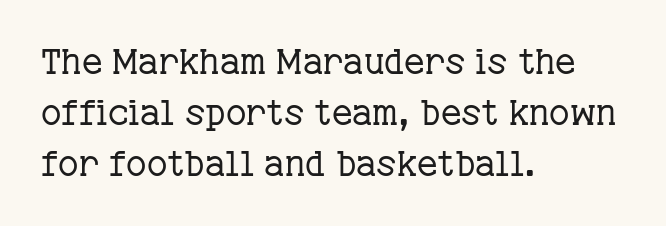
{"serif": "yes", "italic": "no", "bold": "no", "weight": "regular", "width": "normal", "stroke_contrast": "low", "x_height": "medium", "monospaced": "no", "underline": "no", "align": "left", "line_spacing": "normal", "line_spacing_ratio": 1.46, "letter_spacing": "normal", "letter_spacing_em": 0.0, "glyph_px": 35}
